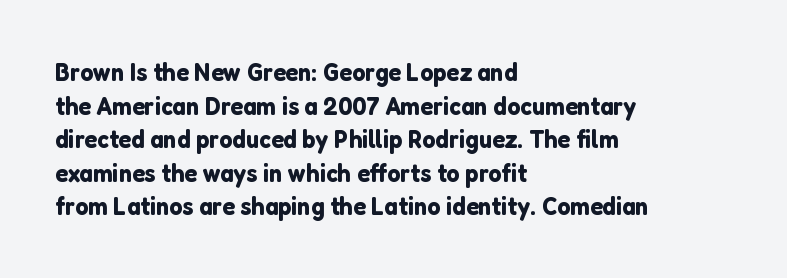
Q: Is the text italic (slanted)? A: No, it is upright.
Q: Is the text underlined? A: No.
Q: How is the paragraph aligned? A: Left-aligned.
Q: Is the spacing between letters normal or unusually wide? A: Normal.
Q: Is the spacing between lines tight, normal or loose? A: Normal.
